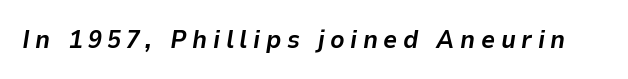
{"italic": "yes", "lean": "right", "slant_degrees": 9, "bold": "yes", "underline": "no", "letter_spacing": "wide", "letter_spacing_em": 0.22, "glyph_px": 25}
